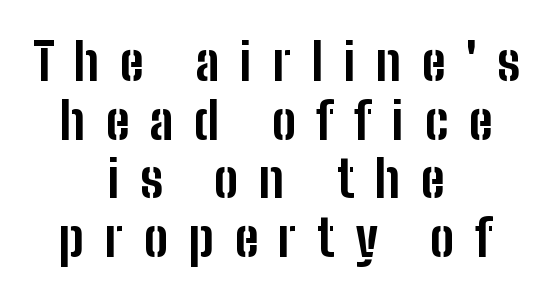
The image shows 51 px bold, condensed sans-serif type, upright; set centered, tight line spacing (1.15x), unusually wide letter spacing (+0.4 em), not underlined; low stroke contrast and a medium x-height.
